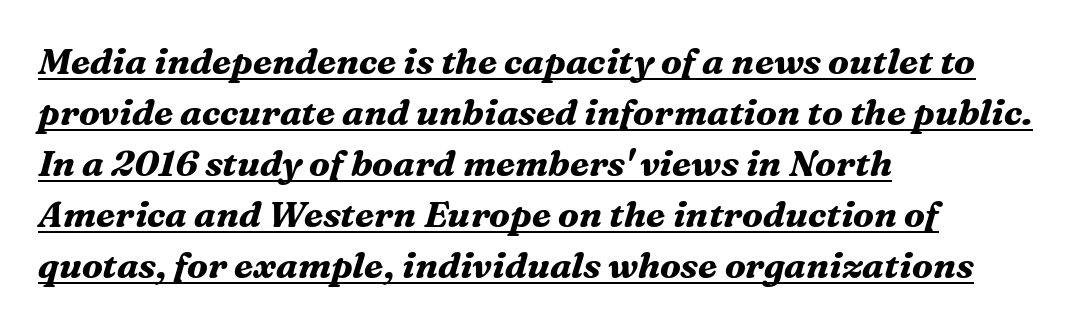
Beneath each row of characters lies a ruled line. This sample uses a serif face. Students, observe: this is what conventionally led text looks like. Every letter is thick-stroked: bold, no question. A typesetter would call this proportional, since set widths differ per character.
